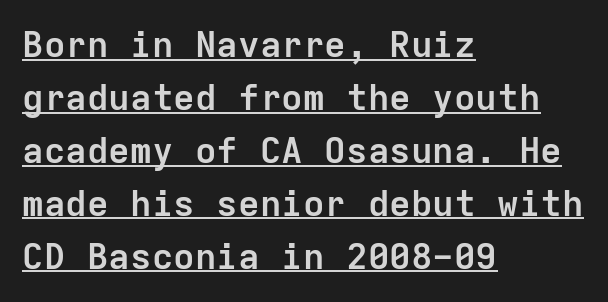
Underlining? Definitely there. Between one letter and the next there's only the usual sliver of space. A normal amount of white space separates one row of letters from the next. The letters march in equal steps, a hallmark of fixed-pitch type.
